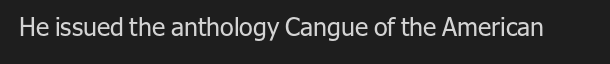
{"italic": "no", "bold": "no", "underline": "no", "letter_spacing": "normal", "letter_spacing_em": 0.0, "glyph_px": 25}
